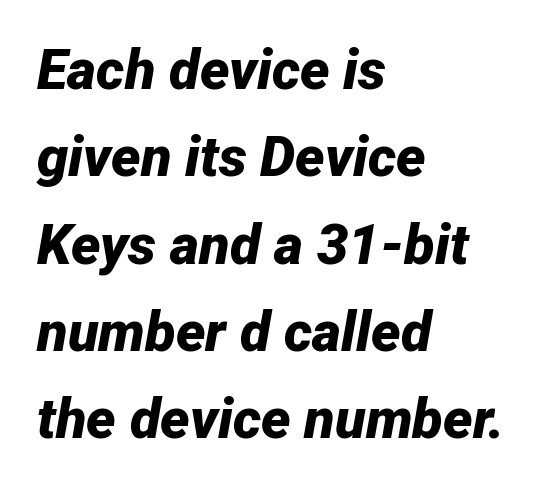
{"italic": "yes", "lean": "right", "slant_degrees": 12, "bold": "yes", "weight": "bold", "width": "normal", "stroke_contrast": "low", "x_height": "medium", "monospaced": "no", "underline": "no", "align": "left", "line_spacing": "normal", "line_spacing_ratio": 1.56, "letter_spacing": "normal", "letter_spacing_em": 0.0, "glyph_px": 56}
